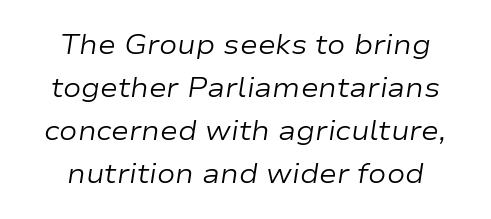
The image shows 27 px text type, italic (leaning right); set centered, normal line spacing (1.59x), normal letter spacing, not underlined.
